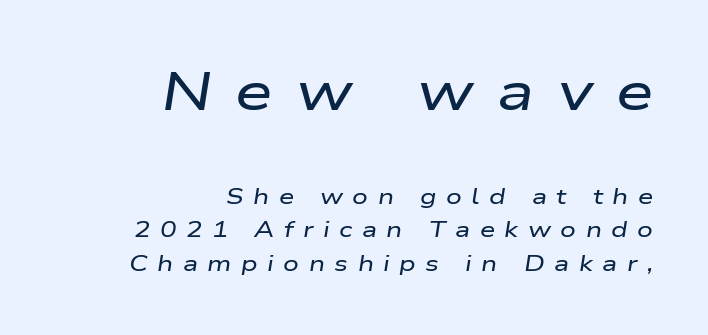
Q: Is the text italic (slanted)? A: Yes, it leans right by about 9 degrees.
Q: Is the text underlined? A: No.
Q: How is the paragraph aligned? A: Right-aligned.
Q: Is the spacing between letters normal or unusually wide? A: Unusually wide.
Q: Is the spacing between lines tight, normal or loose? A: Normal.
Q: Which block of text is set in a larger size, the first (top) or the second (bottom)? A: The first (top) one.
Q: Width (condensed, normal, or wide)? A: Wide.
Q: Stroke contrast? A: Low.
Q: x-height? A: Medium.
Q: Monospaced? A: No.
